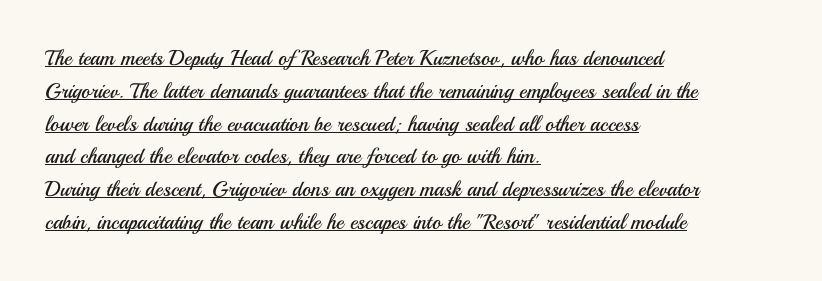
{"bold": "no", "underline": "yes", "align": "left", "line_spacing": "normal", "line_spacing_ratio": 1.56, "letter_spacing": "normal", "letter_spacing_em": 0.0, "glyph_px": 21}
